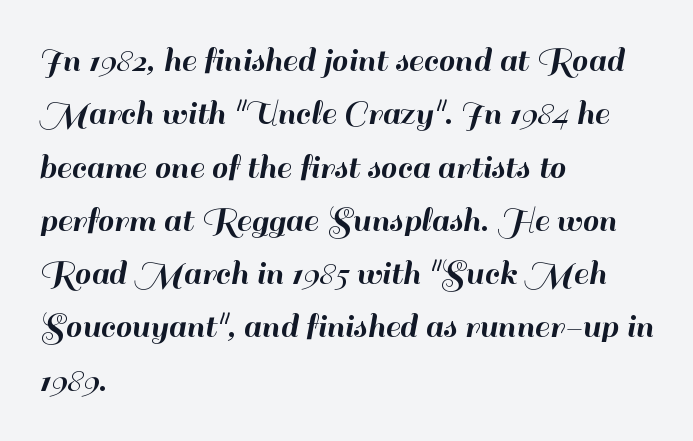
Q: Is the text italic (slanted)? A: Yes.
Q: Is the typeface a serif or a sans-serif typeface? A: Sans-serif.
Q: Is the text underlined? A: No.
Q: How is the paragraph aligned? A: Left-aligned.
Q: Is the spacing between letters normal or unusually wide? A: Normal.
Q: Is the spacing between lines tight, normal or loose? A: Normal.
Q: Width (condensed, normal, or wide)? A: Normal.
Q: Stroke contrast? A: High.
Q: x-height? A: Small.
Q: Monospaced? A: No.
